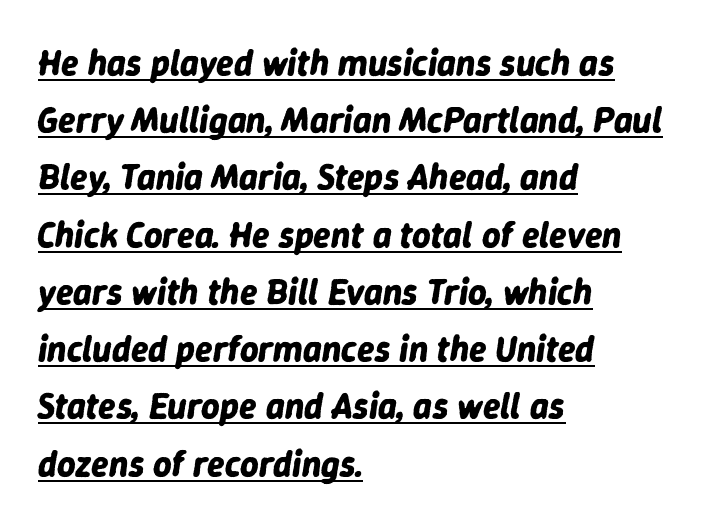
{"italic": "yes", "lean": "right", "slant_degrees": 9, "bold": "yes", "weight": "bold", "width": "normal", "stroke_contrast": "low", "x_height": "medium", "monospaced": "no", "underline": "yes", "align": "left", "line_spacing": "normal", "line_spacing_ratio": 1.59, "letter_spacing": "normal", "letter_spacing_em": 0.0, "glyph_px": 36}
